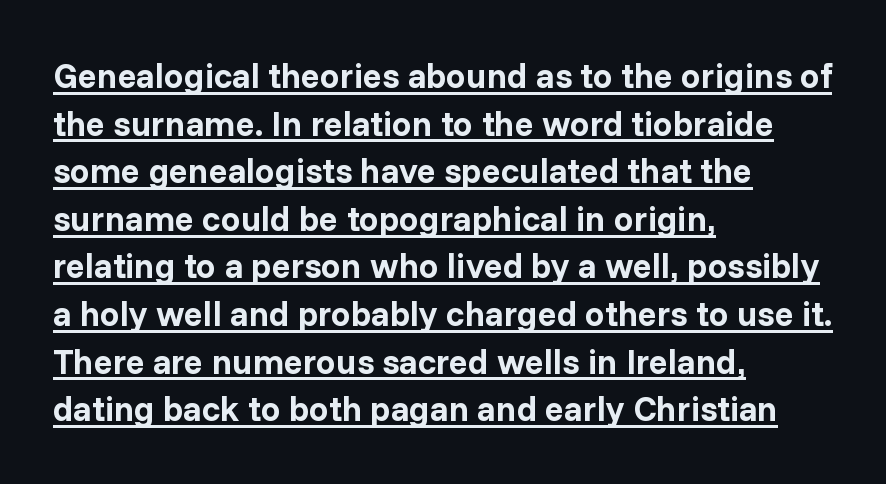
Is the block centered? No — it sits flush against the left margin. This sample uses an upright cut, with every glyph sitting square on the baseline. Compared with typical body copy, the letter spacing here is the same. Plenty of ink on the page — the face is bold. Quick note: underline on. Do the characters align in a grid? No, the font is proportional.
